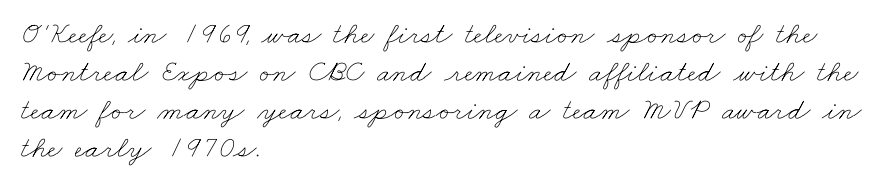
Q: Is the text bold? A: No.
Q: Is the text underlined? A: No.
Q: How is the paragraph aligned? A: Left-aligned.
Q: Is the spacing between letters normal or unusually wide? A: Normal.
Q: Width (condensed, normal, or wide)? A: Wide.
Q: Stroke contrast? A: Low.
Q: x-height? A: Small.
Q: Monospaced? A: No.
